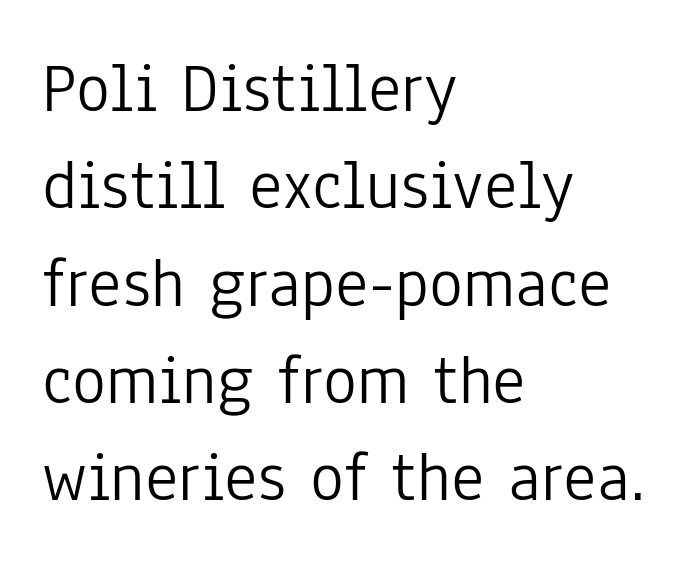
The image shows 71 px light, condensed sans-serif type, upright; set left-aligned, normal line spacing (1.37x), normal letter spacing, not underlined; low stroke contrast and a medium x-height.
